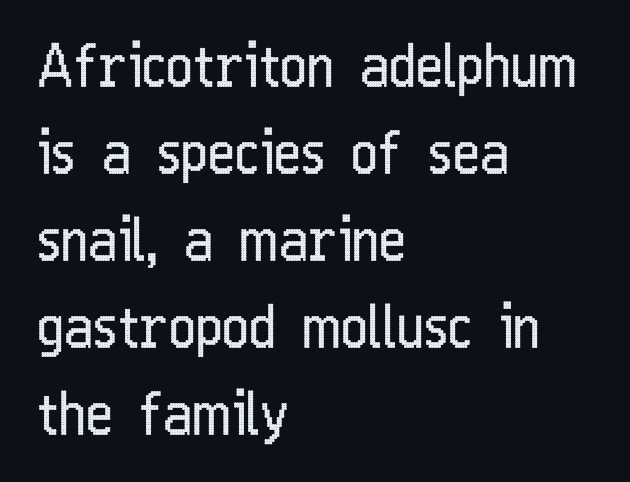
These lines keep a tight, regular rhythm from letter to letter. Any mark beneath the type? The region is blank. Compared with typical paragraphs, the rows here are spaced about the same. The weight tops out at a normal text grade.
